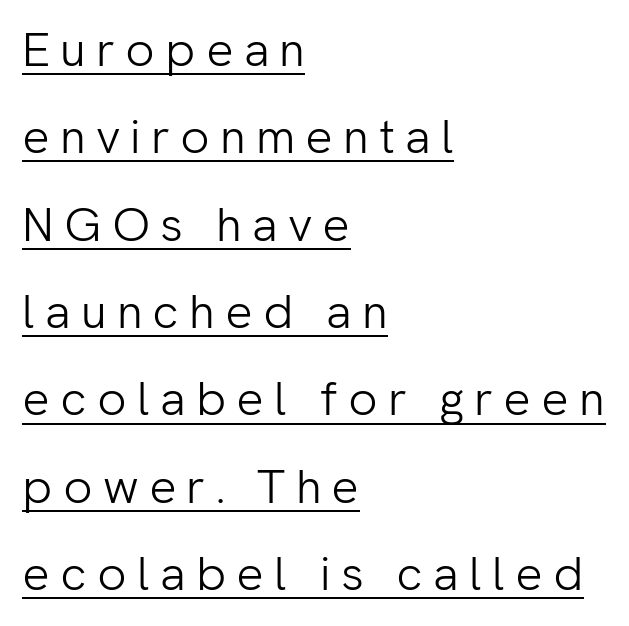
The image shows 48 px light sans-serif type, upright; set left-aligned, line spacing 1.82x, unusually wide letter spacing (+0.21 em), underlined; low stroke contrast and a medium x-height.
